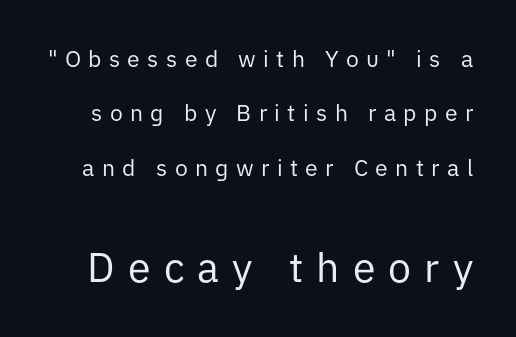
{"serif": "no", "italic": "no", "bold": "no", "weight": "regular", "width": "normal", "stroke_contrast": "low", "x_height": "medium", "monospaced": "no", "underline": "no", "line_spacing": "loose", "line_spacing_ratio": 2.36, "letter_spacing": "wide", "letter_spacing_em": 0.32, "larger_block": "second", "size_ratio": 1.78, "glyph_px": 41}
